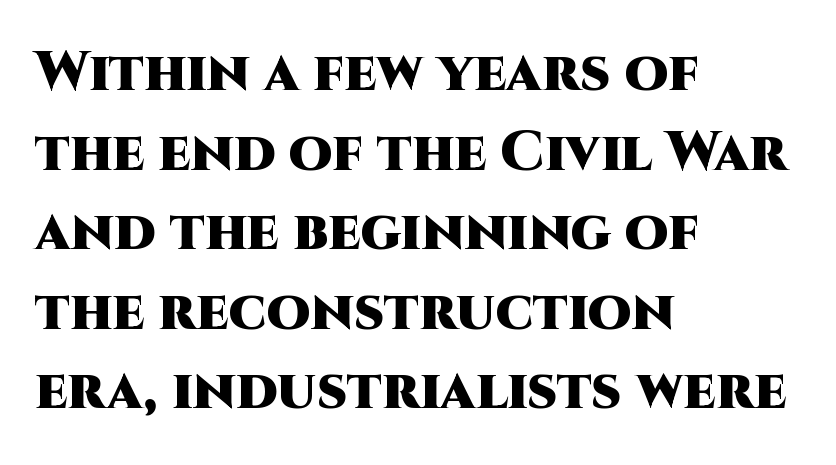
Tracking here is standard; glyphs follow each other at the usual distance. Characters remain perfectly vertical along every line. The face used here is proportionally spaced, like ordinary book or web type. The zone under the glyphs is completely vacant. Reading down the column, the eye jumps a familiar distance to each next line.
